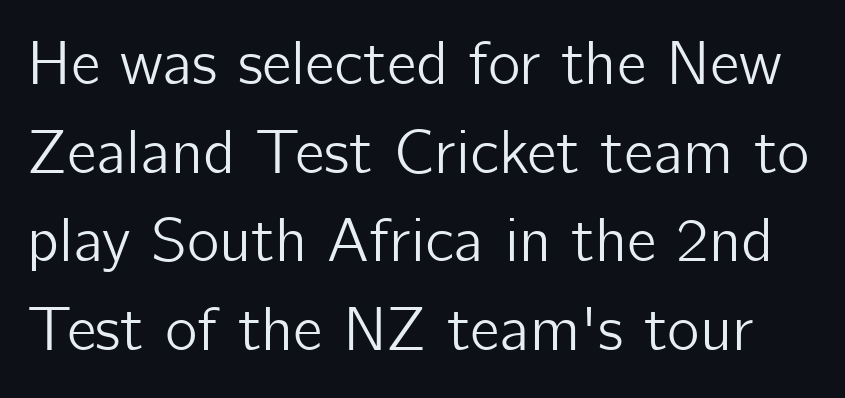
The image shows 62 px sans-serif type, upright; set normal line spacing (1.43x), normal letter spacing, not underlined; low stroke contrast and a medium x-height.
